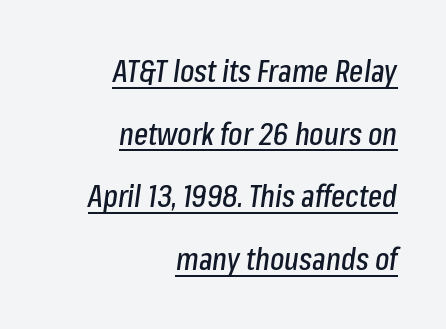
Q: Is the text italic (slanted)? A: Yes, it leans right by about 8 degrees.
Q: Is the text underlined? A: Yes.
Q: How is the paragraph aligned? A: Right-aligned.
Q: Is the spacing between letters normal or unusually wide? A: Normal.
Q: Is the spacing between lines tight, normal or loose? A: Loose.
Q: Width (condensed, normal, or wide)? A: Condensed.
Q: Stroke contrast? A: Low.
Q: x-height? A: Medium.
Q: Monospaced? A: No.
